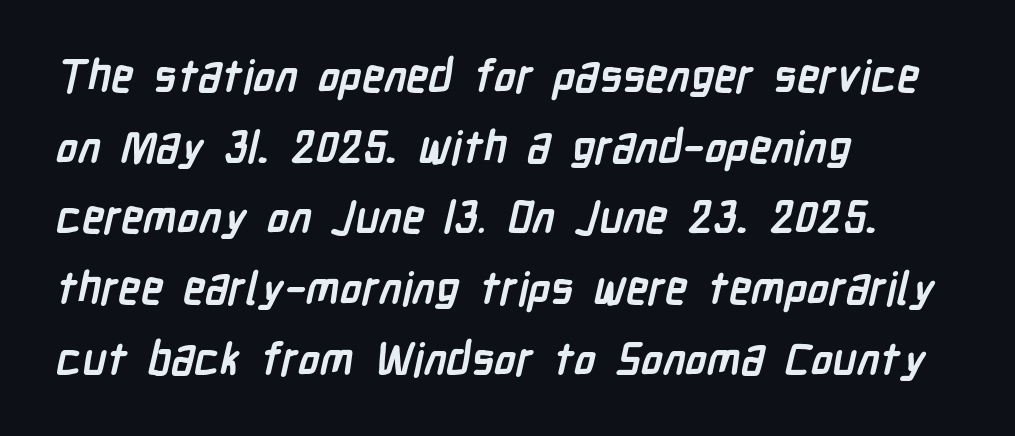
{"serif": "no", "bold": "yes", "weight": "semibold", "width": "condensed", "stroke_contrast": "low", "x_height": "medium", "monospaced": "no", "underline": "no", "align": "left", "line_spacing": "normal", "line_spacing_ratio": 1.57, "letter_spacing": "normal", "letter_spacing_em": 0.0, "glyph_px": 45}
